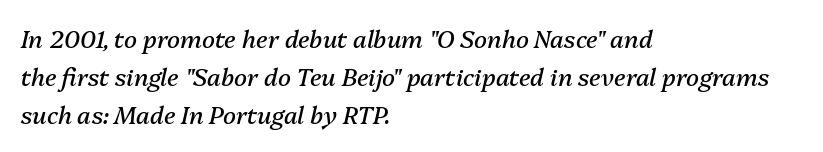
The image shows 24 px text type, italic (leaning right); set left-aligned, normal line spacing (1.58x), normal letter spacing, not underlined.
